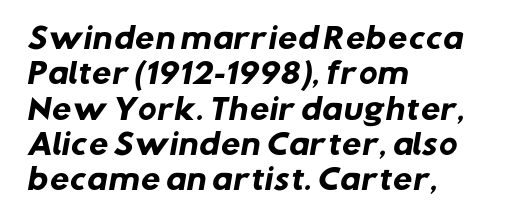
{"serif": "no", "bold": "yes", "weight": "heavy", "width": "normal", "stroke_contrast": "low", "x_height": "medium", "monospaced": "no", "underline": "no", "align": "left", "line_spacing": "normal", "line_spacing_ratio": 1.26, "letter_spacing": "normal", "letter_spacing_em": 0.0, "glyph_px": 28}
